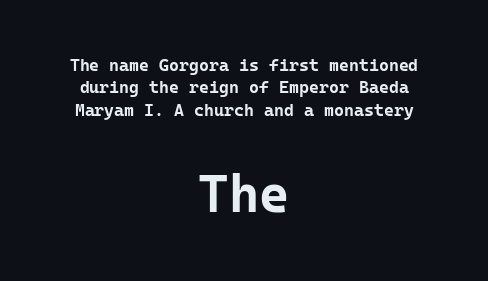
{"serif": "no", "italic": "no", "bold": "yes", "weight": "bold", "width": "normal", "stroke_contrast": "low", "x_height": "medium", "monospaced": "yes", "underline": "no", "align": "center", "line_spacing": "normal", "line_spacing_ratio": 1.31, "letter_spacing": "normal", "letter_spacing_em": 0.0, "larger_block": "second", "size_ratio": 3.06, "glyph_px": 52}
